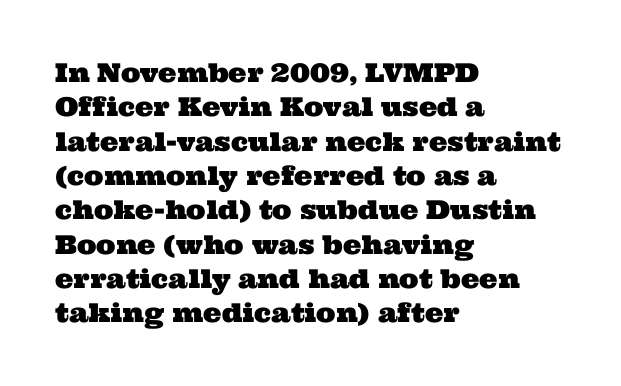
Q: Is the text underlined? A: No.
Q: How is the paragraph aligned? A: Left-aligned.
Q: Is the spacing between letters normal or unusually wide? A: Normal.
Q: Is the spacing between lines tight, normal or loose? A: Normal.
